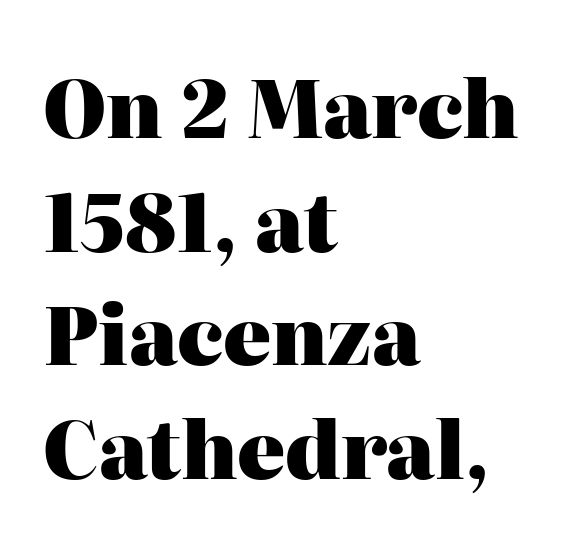
{"serif": "yes", "italic": "no", "bold": "yes", "weight": "heavy", "width": "normal", "stroke_contrast": "high", "x_height": "medium", "monospaced": "no", "underline": "no", "align": "left", "line_spacing": "normal", "line_spacing_ratio": 1.42, "letter_spacing": "normal", "letter_spacing_em": 0.0, "glyph_px": 80}
